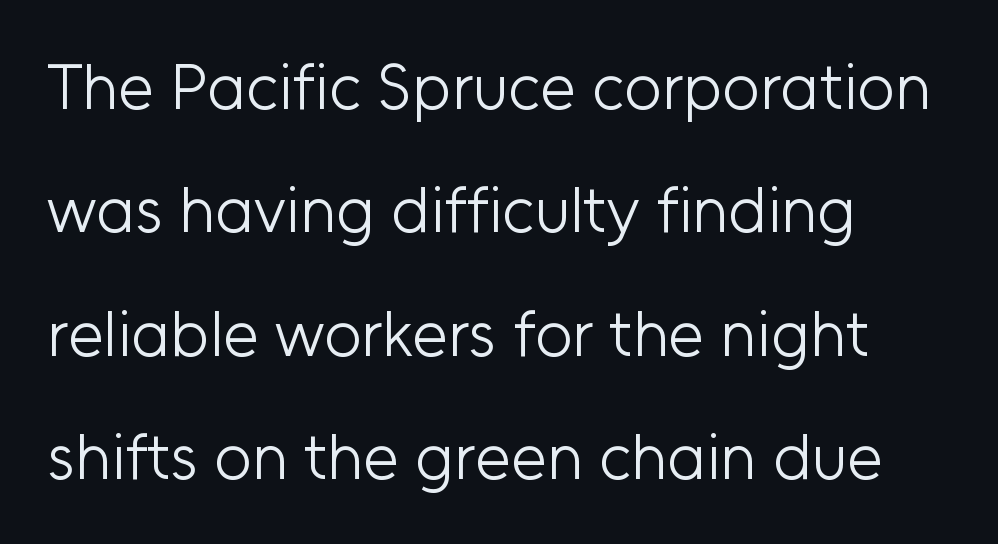
{"serif": "no", "italic": "no", "bold": "no", "weight": "light", "width": "normal", "stroke_contrast": "low", "x_height": "medium", "monospaced": "no", "underline": "no", "align": "left", "line_spacing": "loose", "line_spacing_ratio": 1.9, "letter_spacing": "normal", "letter_spacing_em": 0.0, "glyph_px": 65}
